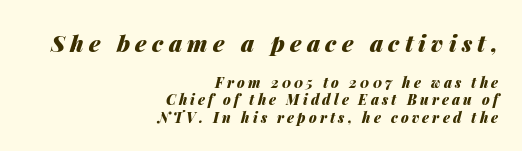
This rendering features lettering with no underline. Typesetter's note — upper block bumped up in size, lower block left smaller. In CSS terms this would be text-align: right. Slant detected: the letters are inclined.
